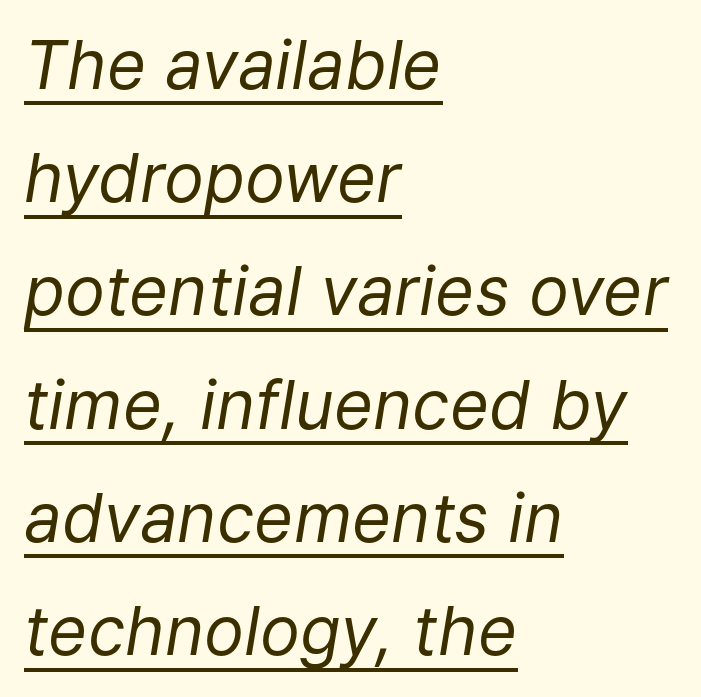
Rendered with sloped, italic letterforms. Is this a heavy cut? Hardly; it is regular or lighter. Is this a fixed-width face? No — the glyphs have proportional, varying widths. No extra tracking has been applied to these lines. A classic flush-left, rag-right setting is used for this passage. Summary of vertical rhythm: regular, with standard interline spacing.
